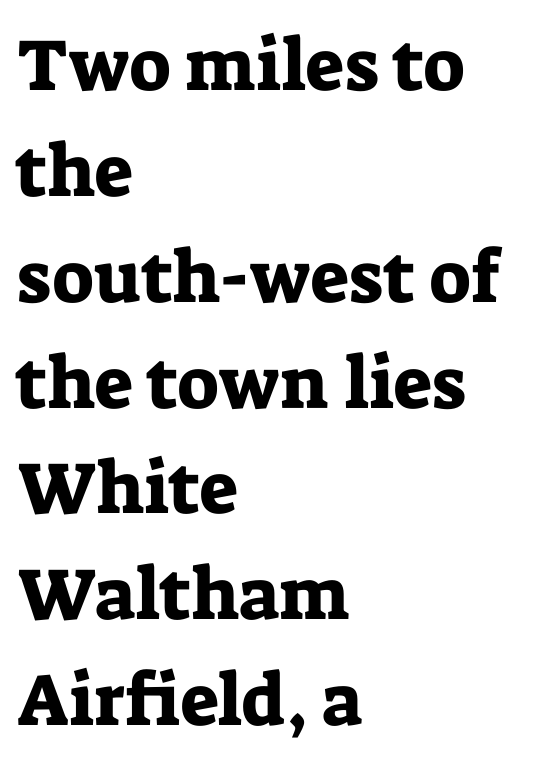
{"serif": "yes", "italic": "no", "width": "normal", "stroke_contrast": "low", "x_height": "medium", "monospaced": "no", "underline": "no", "align": "left", "line_spacing": "normal", "line_spacing_ratio": 1.45, "letter_spacing": "normal", "letter_spacing_em": 0.0, "glyph_px": 73}
